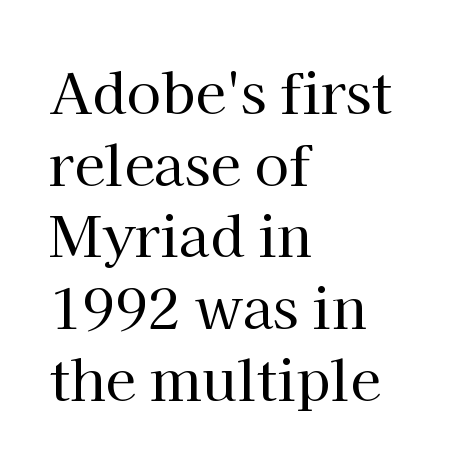
The image shows 56 px regular-weight serif type, upright; set left-aligned, normal line spacing (1.28x), normal letter spacing, not underlined; high stroke contrast and a medium x-height.
